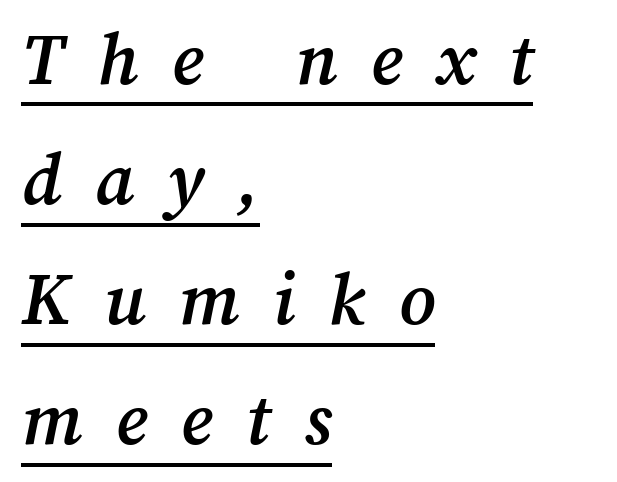
Q: Is the text underlined? A: Yes.
Q: How is the paragraph aligned? A: Left-aligned.
Q: Is the spacing between letters normal or unusually wide? A: Unusually wide.
Q: Is the spacing between lines tight, normal or loose? A: Normal.
Q: Width (condensed, normal, or wide)? A: Normal.
Q: Stroke contrast? A: Medium.
Q: x-height? A: Medium.
Q: Monospaced? A: No.
